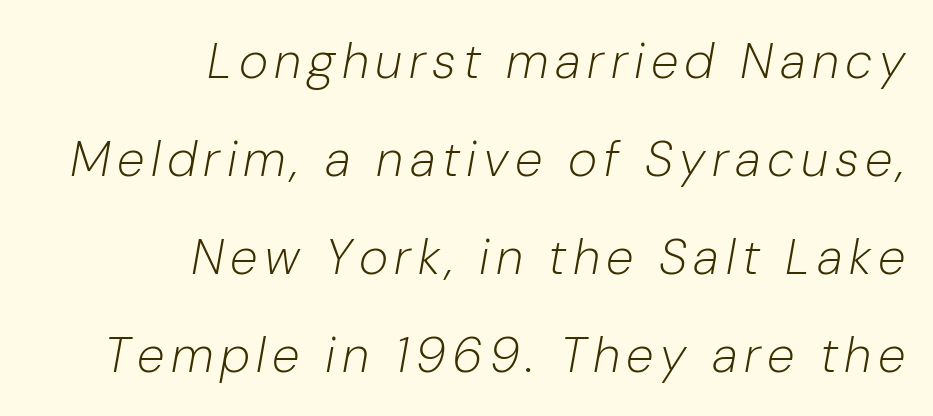
The area under the type is left untouched. Note the varied advance widths — an 'i' is clearly narrower than an 'm'. Leading is clearly above the norm, producing a sparse column. Short and long lines alike share a common ending point at right. Rendered with sloped, italic letterforms.
